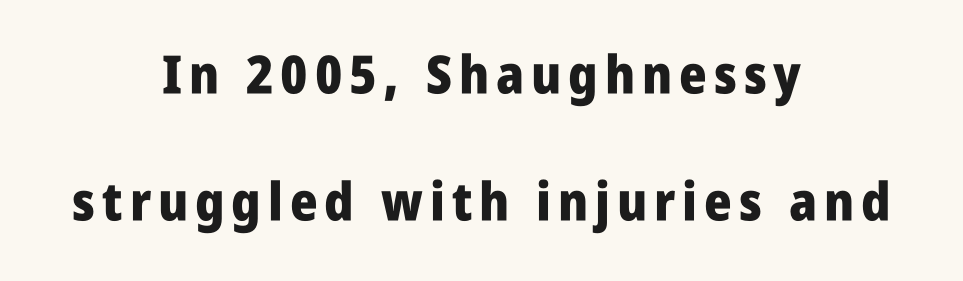
{"serif": "no", "italic": "no", "bold": "yes", "weight": "heavy", "width": "condensed", "stroke_contrast": "low", "x_height": "large", "monospaced": "no", "underline": "no", "align": "center", "line_spacing": "loose", "line_spacing_ratio": 2.4, "glyph_px": 53}
